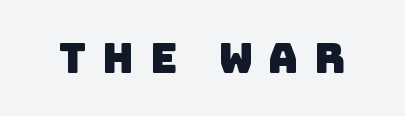
Q: Is the typeface a serif or a sans-serif typeface? A: Sans-serif.
Q: Is the text underlined? A: No.
Q: Is the spacing between letters normal or unusually wide? A: Unusually wide.
Q: Width (condensed, normal, or wide)? A: Normal.
Q: Stroke contrast? A: Low.
Q: x-height? A: Large.
Q: Monospaced? A: No.
